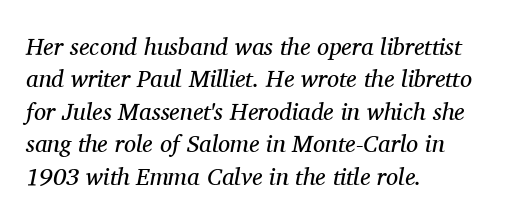
Q: Is the text bold? A: No.
Q: Is the text italic (slanted)? A: Yes, it leans right by about 11 degrees.
Q: Is the text underlined? A: No.
Q: How is the paragraph aligned? A: Left-aligned.
Q: Is the spacing between letters normal or unusually wide? A: Normal.
Q: Is the spacing between lines tight, normal or loose? A: Normal.
